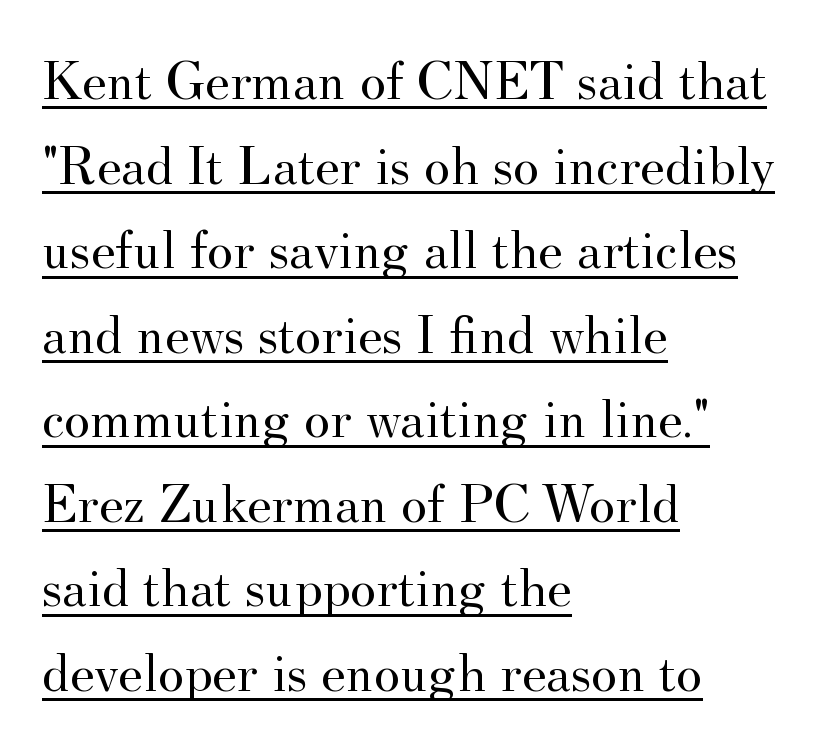
{"serif": "yes", "italic": "no", "bold": "no", "weight": "regular", "width": "normal", "stroke_contrast": "medium", "x_height": "small", "monospaced": "no", "underline": "yes", "align": "left", "line_spacing": "normal", "line_spacing_ratio": 1.51, "letter_spacing": "normal", "letter_spacing_em": 0.0, "glyph_px": 56}
